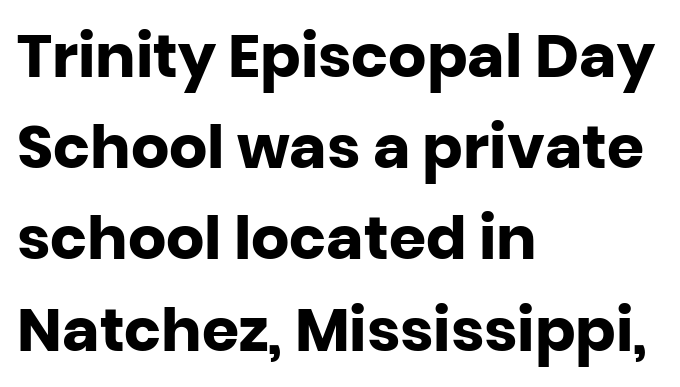
Q: Is the text bold? A: Yes.
Q: Is the text italic (slanted)? A: No, it is upright.
Q: Is the typeface a serif or a sans-serif typeface? A: Sans-serif.
Q: Is the text underlined? A: No.
Q: How is the paragraph aligned? A: Left-aligned.
Q: Is the spacing between letters normal or unusually wide? A: Normal.
Q: Is the spacing between lines tight, normal or loose? A: Normal.
Q: Width (condensed, normal, or wide)? A: Normal.
Q: Stroke contrast? A: Low.
Q: x-height? A: Large.
Q: Monospaced? A: No.
